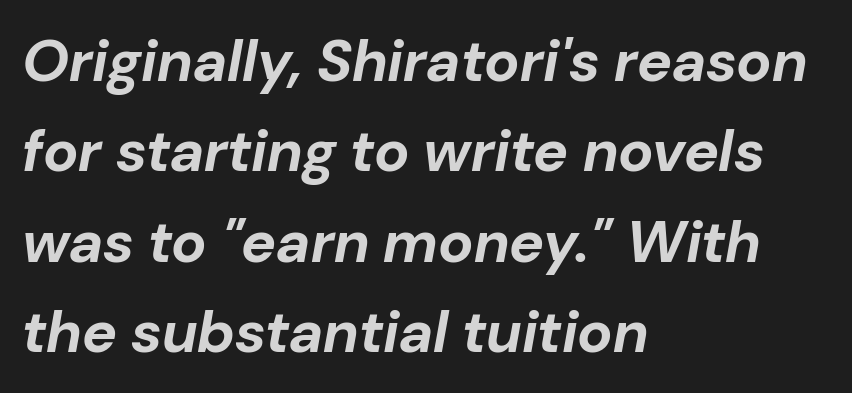
Q: Is the text bold? A: Yes.
Q: Is the text italic (slanted)? A: Yes, it leans right by about 10 degrees.
Q: Is the text underlined? A: No.
Q: How is the paragraph aligned? A: Left-aligned.
Q: Is the spacing between letters normal or unusually wide? A: Normal.
Q: Is the spacing between lines tight, normal or loose? A: Normal.
Q: Width (condensed, normal, or wide)? A: Normal.
Q: Stroke contrast? A: Low.
Q: x-height? A: Medium.
Q: Monospaced? A: No.
